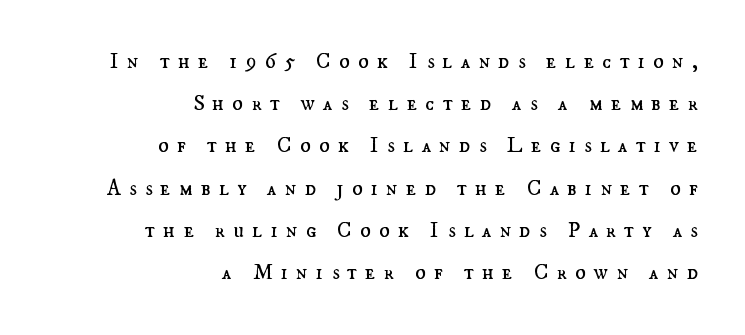
{"italic": "no", "bold": "no", "underline": "no", "align": "right", "line_spacing": "loose", "line_spacing_ratio": 1.92, "letter_spacing": "wide", "letter_spacing_em": 0.37, "glyph_px": 22}
